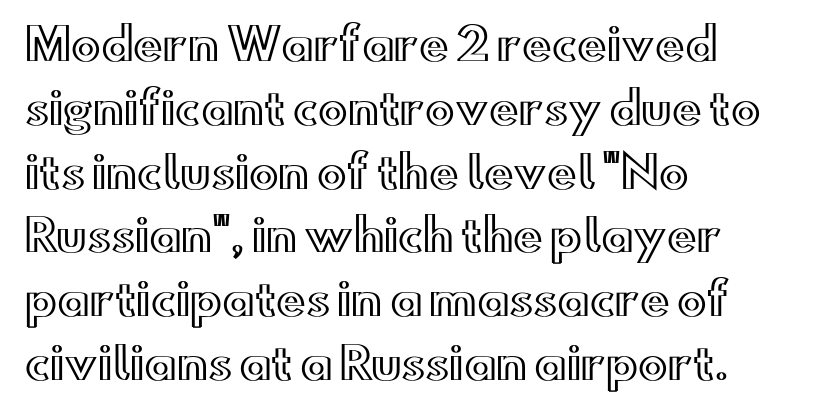
Q: Is the text italic (slanted)? A: No, it is upright.
Q: Is the text underlined? A: No.
Q: How is the paragraph aligned? A: Left-aligned.
Q: Is the spacing between letters normal or unusually wide? A: Normal.
Q: Is the spacing between lines tight, normal or loose? A: Normal.
Q: Width (condensed, normal, or wide)? A: Wide.
Q: x-height? A: Small.
Q: Monospaced? A: No.
